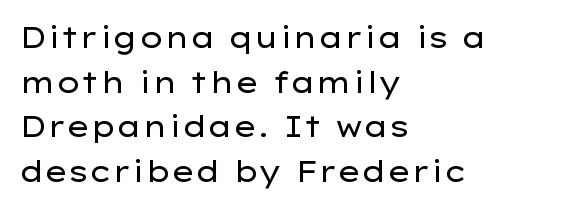
The image shows 29 px regular-weight, wide sans-serif type, upright; set left-aligned, normal line spacing (1.54x), normal letter spacing, not underlined; low stroke contrast and a medium x-height.
